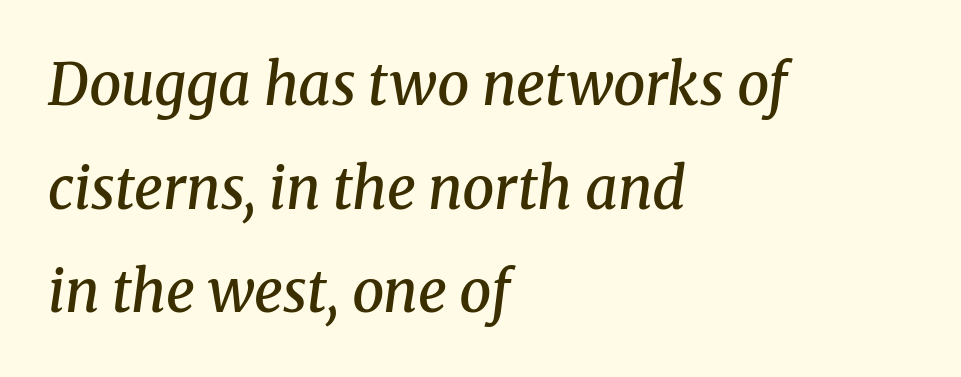
Are there feet on the stems? There are — it's a serif. Stems and bowls a touch heavier than normal — semibold. The baseline area is clear. Compared with typical body copy, the letter spacing here is the same. A student would call this left alignment; a typographer would say flush left, rag right.
